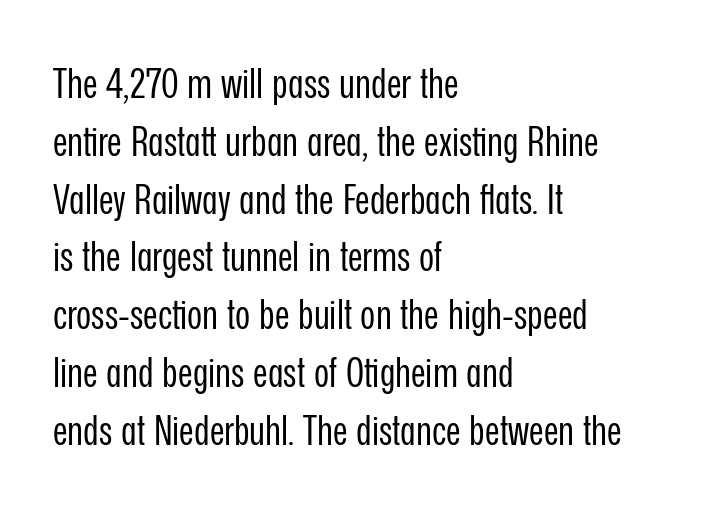
Q: Is the text bold? A: No.
Q: Is the text italic (slanted)? A: No, it is upright.
Q: Is the typeface a serif or a sans-serif typeface? A: Sans-serif.
Q: Is the text underlined? A: No.
Q: How is the paragraph aligned? A: Left-aligned.
Q: Is the spacing between letters normal or unusually wide? A: Normal.
Q: Is the spacing between lines tight, normal or loose? A: Normal.
Q: Width (condensed, normal, or wide)? A: Condensed.
Q: Stroke contrast? A: Low.
Q: x-height? A: Medium.
Q: Monospaced? A: No.
